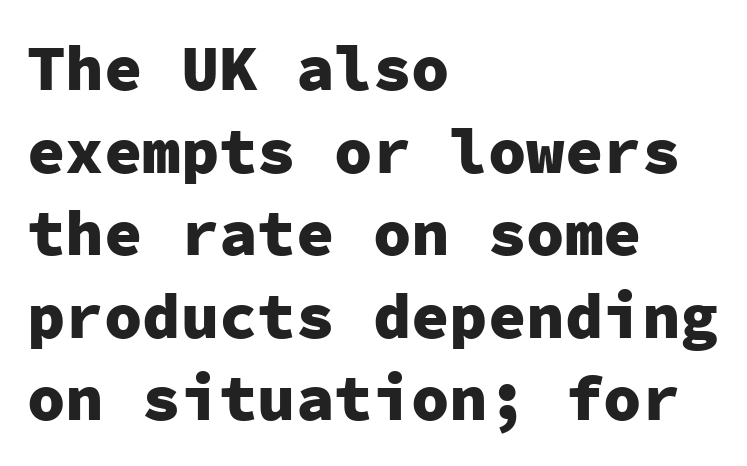
Honestly, the row spacing looks completely unremarkable. A typesetter would label this face a sans. What weight is shown? A full bold with thick strokes. Reading down the block, your eye returns to a fixed left position each line. Check the space under the baseline: it is left empty.
